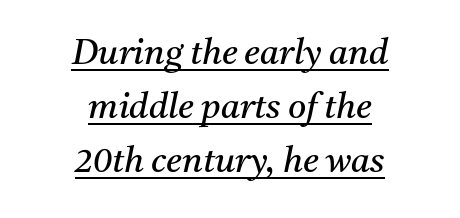
The image shows 35 px regular-weight serif type, italic (leaning right); set centered, normal line spacing (1.54x), normal letter spacing, underlined; medium stroke contrast and a medium x-height.
